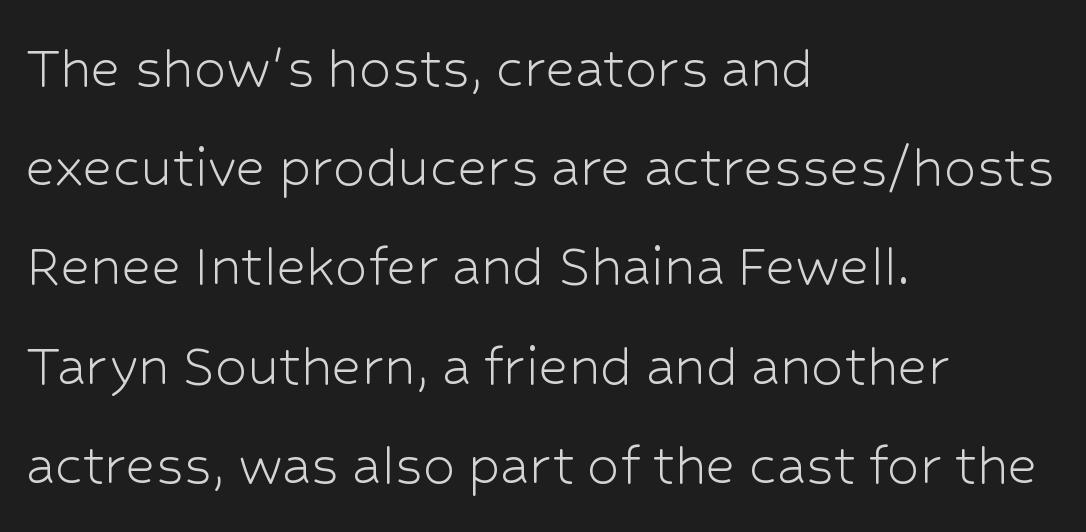
Q: Is the text bold? A: No.
Q: Is the text italic (slanted)? A: No, it is upright.
Q: Is the typeface a serif or a sans-serif typeface? A: Sans-serif.
Q: Is the text underlined? A: No.
Q: How is the paragraph aligned? A: Left-aligned.
Q: Is the spacing between letters normal or unusually wide? A: Normal.
Q: Is the spacing between lines tight, normal or loose? A: Normal.
Q: Width (condensed, normal, or wide)? A: Normal.
Q: Stroke contrast? A: Low.
Q: x-height? A: Medium.
Q: Monospaced? A: No.
